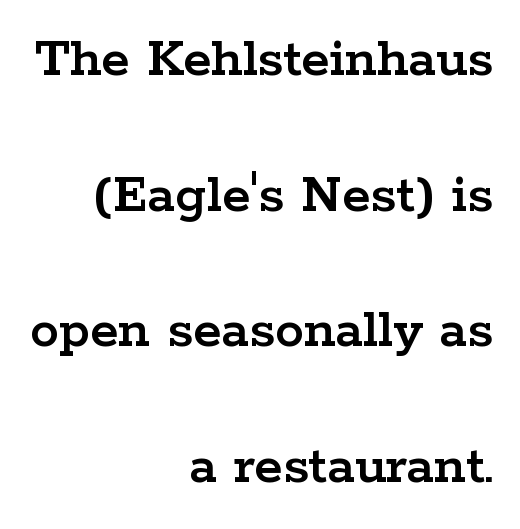
{"serif": "yes", "italic": "no", "width": "wide", "stroke_contrast": "low", "x_height": "medium", "monospaced": "no", "underline": "no", "align": "right", "line_spacing": "loose", "line_spacing_ratio": 2.34, "letter_spacing": "normal", "letter_spacing_em": 0.0, "glyph_px": 58}
